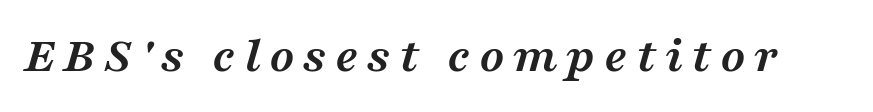
Q: Is the text bold? A: Yes.
Q: Is the text italic (slanted)? A: Yes, it leans right by about 16 degrees.
Q: Is the typeface a serif or a sans-serif typeface? A: Serif.
Q: Is the text underlined? A: No.
Q: Width (condensed, normal, or wide)? A: Wide.
Q: Stroke contrast? A: Medium.
Q: x-height? A: Medium.
Q: Monospaced? A: No.
